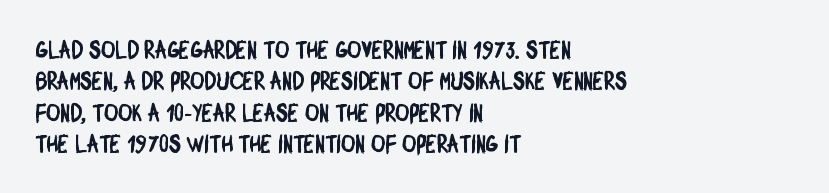
The image shows 24 px text type; set left-aligned, normal line spacing (1.31x), normal letter spacing, not underlined.
